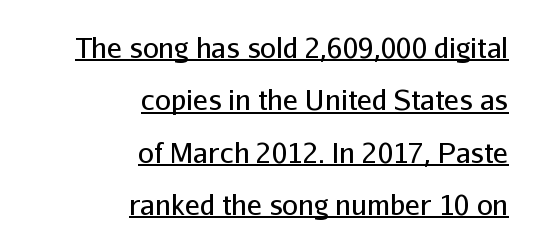
Alignment: flush right. Letter spacing: default. Looks like someone drew a line under every word here. To sum up the face: it is a sans, with no serifs. A typesetter would mark this as roman, not italic. The face used here is proportionally spaced, like ordinary book or web type.
